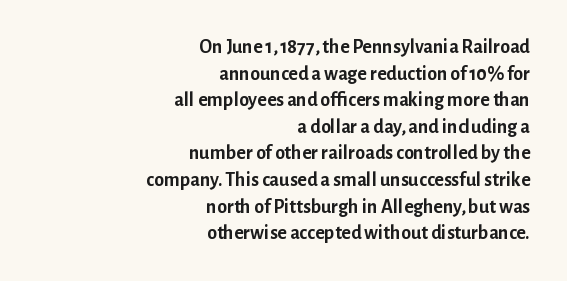
Q: Is the text bold? A: Yes.
Q: Is the text italic (slanted)? A: No, it is upright.
Q: Is the text underlined? A: No.
Q: How is the paragraph aligned? A: Right-aligned.
Q: Is the spacing between letters normal or unusually wide? A: Normal.
Q: Is the spacing between lines tight, normal or loose? A: Normal.
